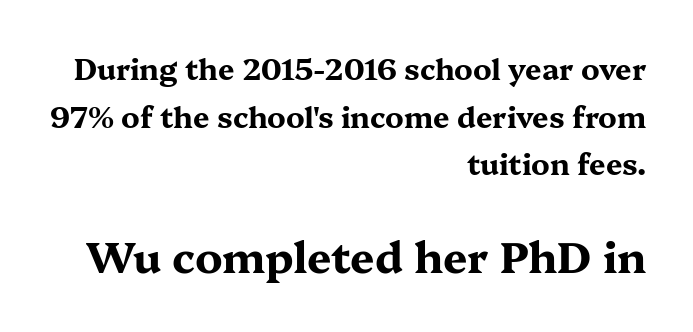
Q: Is the text bold? A: Yes.
Q: Is the text italic (slanted)? A: No, it is upright.
Q: Is the typeface a serif or a sans-serif typeface? A: Serif.
Q: Is the text underlined? A: No.
Q: How is the paragraph aligned? A: Right-aligned.
Q: Is the spacing between letters normal or unusually wide? A: Normal.
Q: Is the spacing between lines tight, normal or loose? A: Normal.
Q: Which block of text is set in a larger size, the first (top) or the second (bottom)? A: The second (bottom) one.
Q: Width (condensed, normal, or wide)? A: Wide.
Q: Stroke contrast? A: Medium.
Q: x-height? A: Medium.
Q: Monospaced? A: No.
